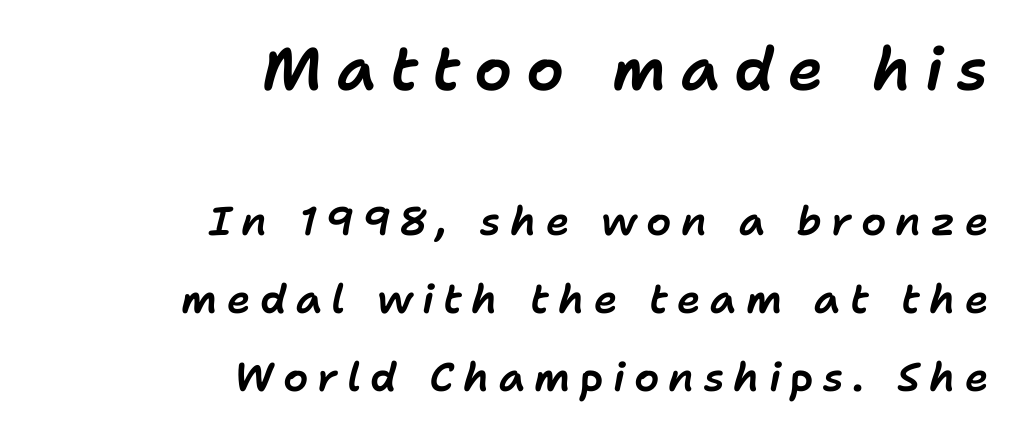
{"italic": "yes", "lean": "right", "slant_degrees": 11, "width": "normal", "stroke_contrast": "low", "x_height": "medium", "monospaced": "no", "underline": "no", "align": "right", "line_spacing": "loose", "line_spacing_ratio": 1.96, "letter_spacing": "wide", "letter_spacing_em": 0.23, "larger_block": "first", "size_ratio": 1.5, "glyph_px": 60}
